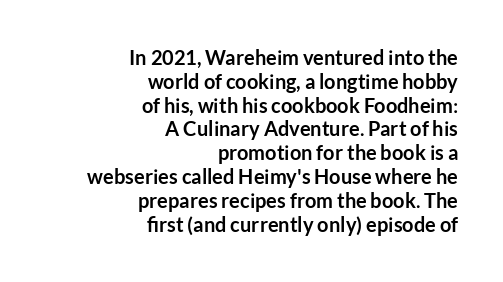
{"italic": "no", "bold": "yes", "underline": "no", "align": "right", "line_spacing_ratio": 1.19, "letter_spacing": "normal", "letter_spacing_em": 0.0, "glyph_px": 20}
